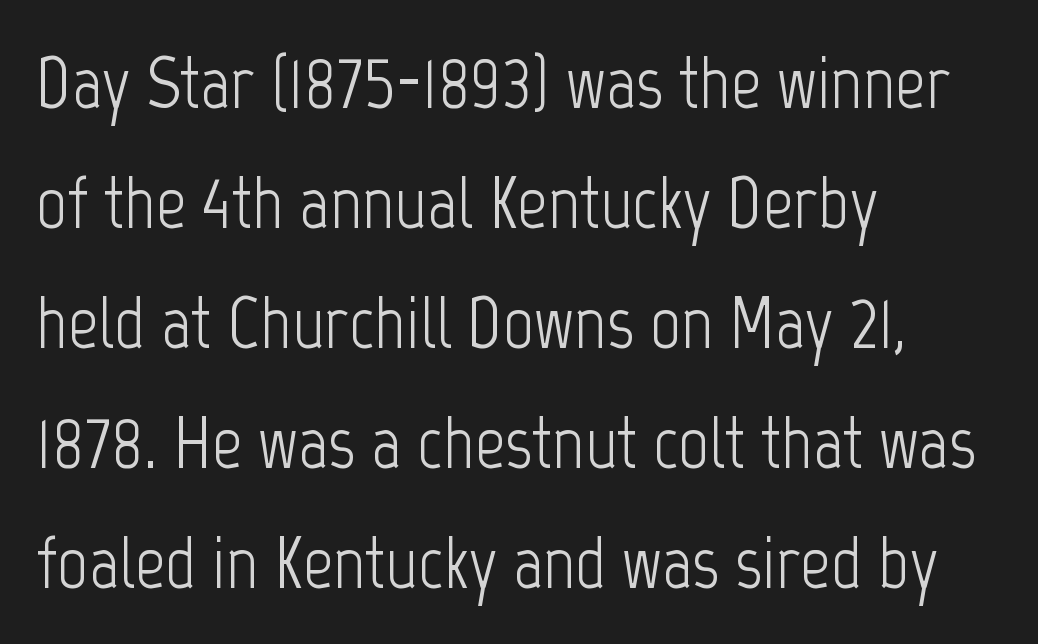
{"serif": "no", "italic": "no", "bold": "no", "weight": "light", "width": "condensed", "stroke_contrast": "low", "x_height": "medium", "monospaced": "no", "underline": "no", "align": "left", "line_spacing": "normal", "line_spacing_ratio": 1.6, "letter_spacing": "normal", "letter_spacing_em": 0.0, "glyph_px": 75}
